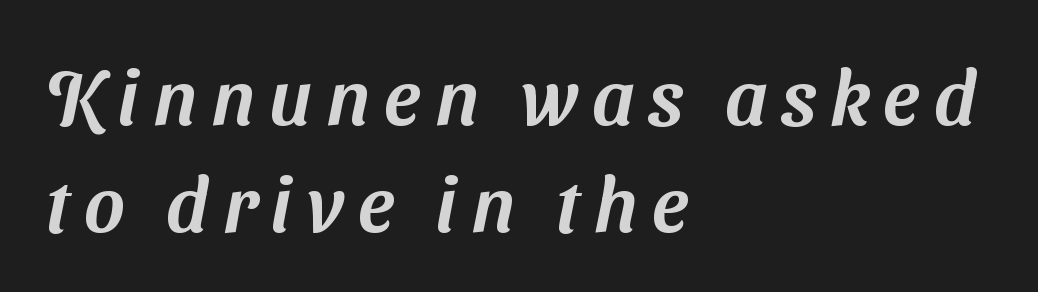
Quick note: underline off. Each letter keeps its own natural width here, so spacing adapts to shape. Vertically, the passage feels balanced, rows spaced as you'd expect. Font category for this specimen: sans-serif. Leftover space on each line is placed entirely after the last word.
